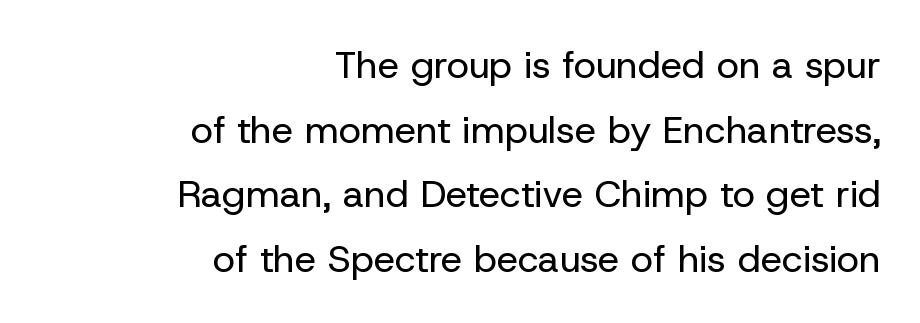
{"serif": "no", "italic": "no", "bold": "no", "weight": "regular", "width": "normal", "stroke_contrast": "low", "x_height": "medium", "monospaced": "no", "underline": "no", "align": "right", "line_spacing": "normal", "line_spacing_ratio": 1.7, "letter_spacing": "normal", "letter_spacing_em": 0.0, "glyph_px": 38}
